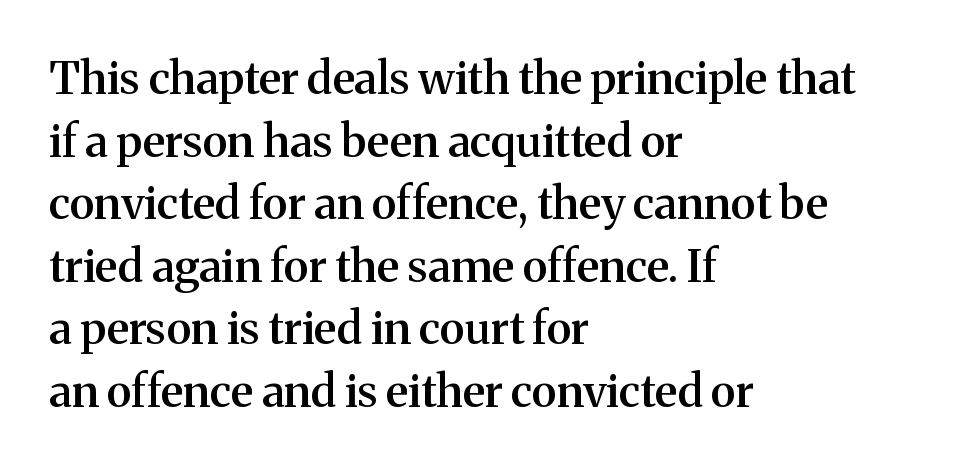
The image shows 45 px semibold serif type, upright; set left-aligned, normal line spacing (1.39x), normal letter spacing, not underlined; medium stroke contrast and a medium x-height.
